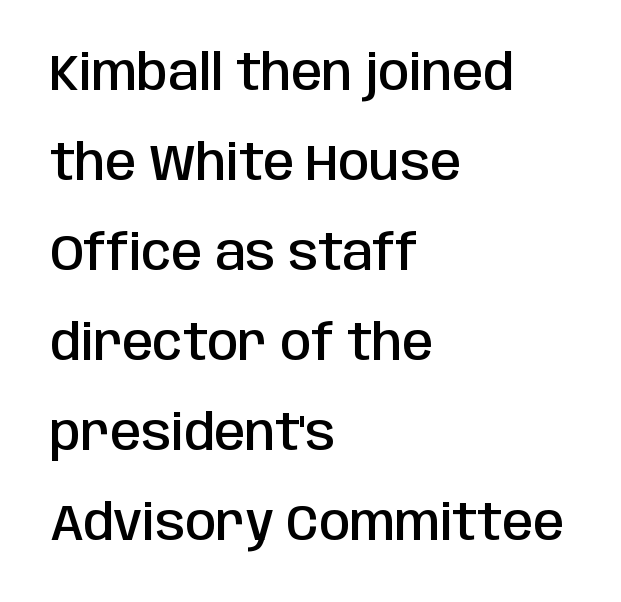
Q: Is the text bold? A: Semi-bold.
Q: Is the text italic (slanted)? A: No, it is upright.
Q: Is the typeface a serif or a sans-serif typeface? A: Sans-serif.
Q: Is the text underlined? A: No.
Q: How is the paragraph aligned? A: Left-aligned.
Q: Is the spacing between letters normal or unusually wide? A: Normal.
Q: Width (condensed, normal, or wide)? A: Condensed.
Q: Stroke contrast? A: Low.
Q: x-height? A: Large.
Q: Monospaced? A: No.
